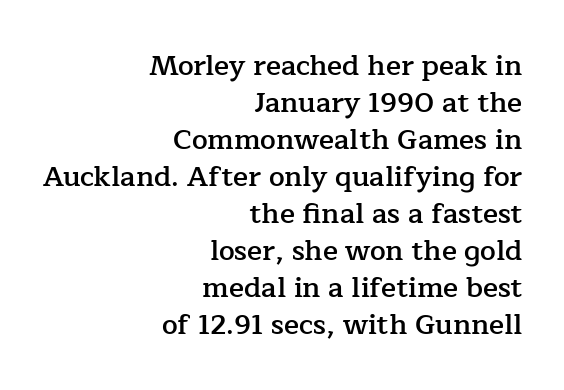
{"serif": "yes", "italic": "no", "bold": "semi", "weight": "semibold", "width": "normal", "stroke_contrast": "low", "x_height": "medium", "monospaced": "no", "underline": "no", "align": "right", "line_spacing": "normal", "line_spacing_ratio": 1.32, "letter_spacing": "normal", "letter_spacing_em": 0.0, "glyph_px": 28}
